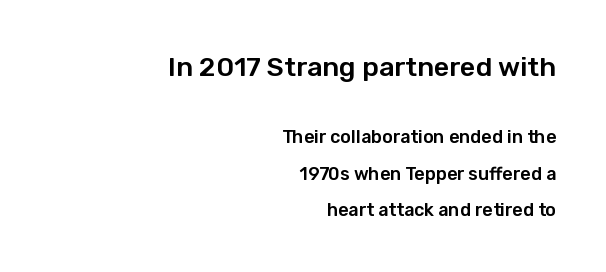
Q: Is the text italic (slanted)? A: No, it is upright.
Q: Is the text underlined? A: No.
Q: How is the paragraph aligned? A: Right-aligned.
Q: Is the spacing between letters normal or unusually wide? A: Normal.
Q: Is the spacing between lines tight, normal or loose? A: Loose.
Q: Which block of text is set in a larger size, the first (top) or the second (bottom)? A: The first (top) one.
